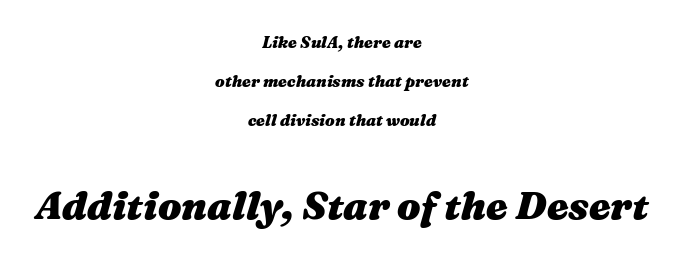
Q: Is the text bold? A: Yes.
Q: Is the text italic (slanted)? A: Yes, it leans right by about 16 degrees.
Q: Is the text underlined? A: No.
Q: How is the paragraph aligned? A: Centered.
Q: Is the spacing between letters normal or unusually wide? A: Normal.
Q: Is the spacing between lines tight, normal or loose? A: Loose.
Q: Which block of text is set in a larger size, the first (top) or the second (bottom)? A: The second (bottom) one.
Q: Width (condensed, normal, or wide)? A: Wide.
Q: Stroke contrast? A: Medium.
Q: x-height? A: Medium.
Q: Monospaced? A: No.
